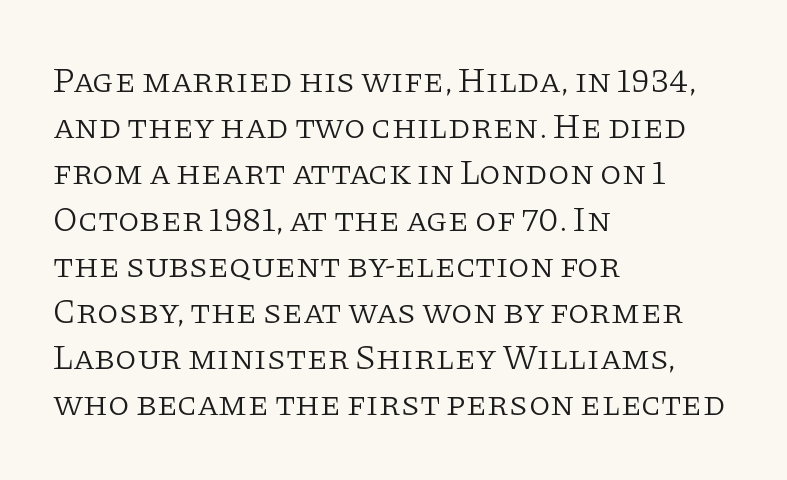
Nope, not italic — everything's standing straight. How are the letters spaced? Ordinarily, with no added tracking. This is not heavy type; no bold has been used. Looks like regular typesetting: each glyph gets only the width it needs. I'd call this a serif setting — the letters wear small feet. This block has exactly the height ordinary leading produces.
